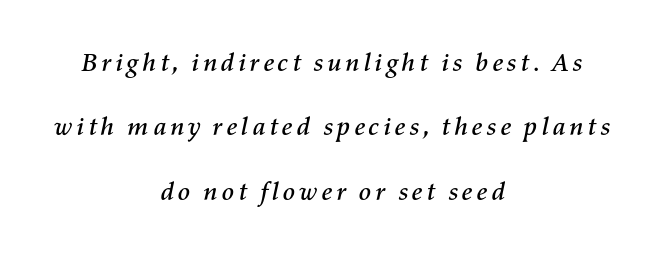
The image shows 26 px text type, italic (leaning right); set centered, loose line spacing (2.48x), not underlined.
